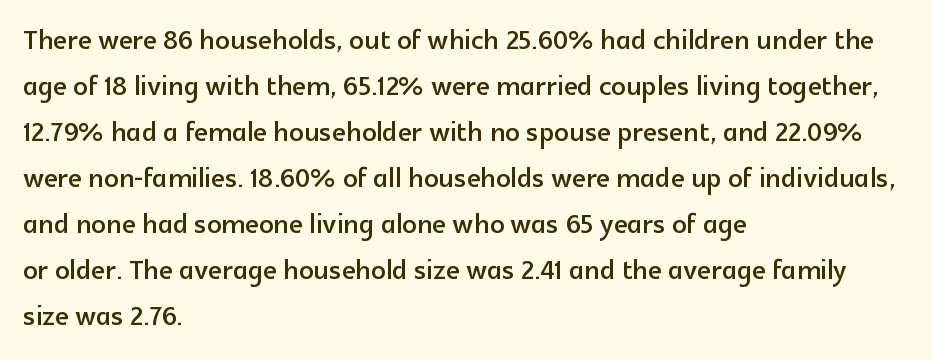
The image shows 36 px sans-serif type, upright; set left-aligned, normal line spacing (1.28x), normal letter spacing, not underlined; a medium x-height.
